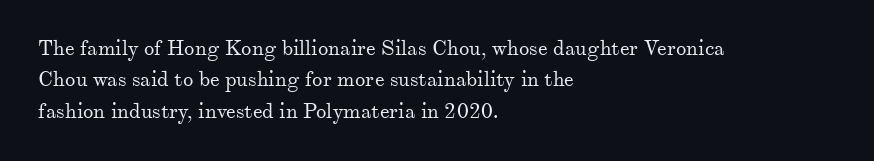
The image shows 21 px text type, upright; set left-aligned, normal line spacing (1.49x), normal letter spacing, not underlined.
